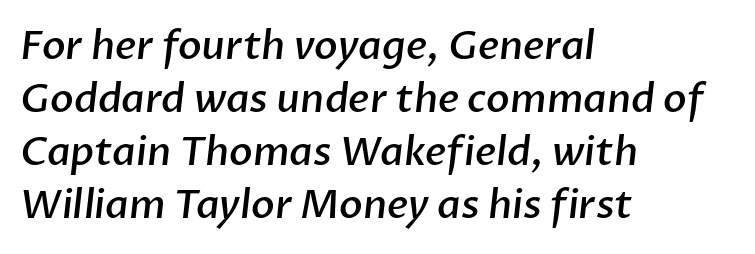
Q: Is the text bold? A: Semi-bold.
Q: Is the typeface a serif or a sans-serif typeface? A: Sans-serif.
Q: Is the text underlined? A: No.
Q: How is the paragraph aligned? A: Left-aligned.
Q: Is the spacing between letters normal or unusually wide? A: Normal.
Q: Is the spacing between lines tight, normal or loose? A: Normal.
Q: Width (condensed, normal, or wide)? A: Normal.
Q: Stroke contrast? A: Low.
Q: x-height? A: Medium.
Q: Monospaced? A: No.
